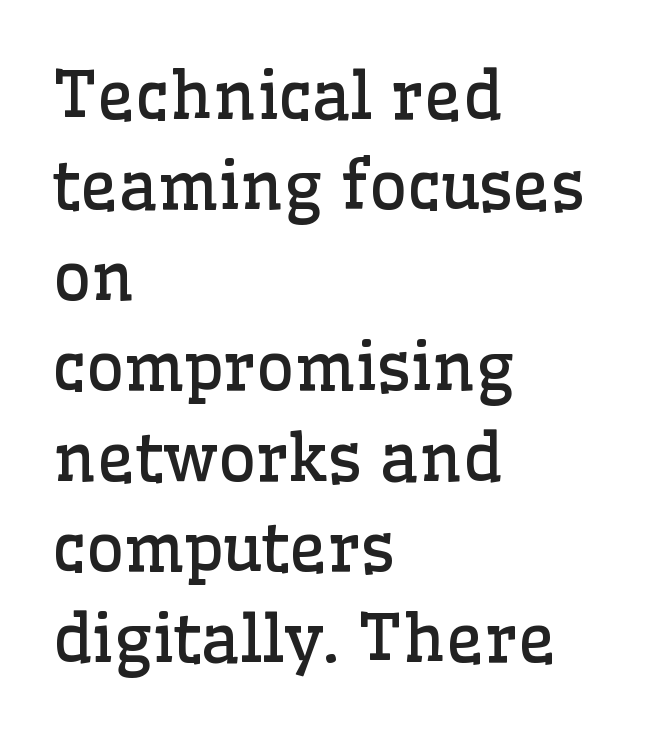
{"serif": "yes", "italic": "no", "bold": "no", "weight": "regular", "width": "normal", "stroke_contrast": "low", "x_height": "medium", "monospaced": "no", "underline": "no", "align": "left", "line_spacing": "normal", "line_spacing_ratio": 1.37, "letter_spacing": "normal", "letter_spacing_em": 0.0, "glyph_px": 66}
